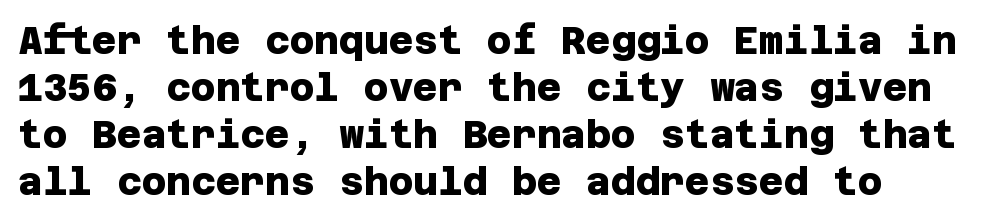
The image shows 38 px heavy sans-serif type; set line spacing 1.24x, normal letter spacing, not underlined; low stroke contrast and a large x-height.
